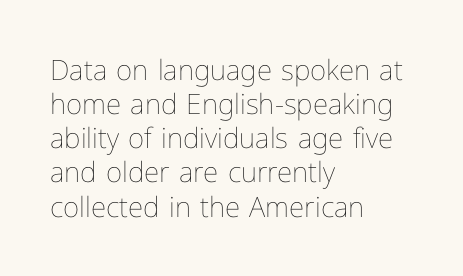
Q: Is the text bold? A: No.
Q: Is the text italic (slanted)? A: No, it is upright.
Q: Is the text underlined? A: No.
Q: How is the paragraph aligned? A: Left-aligned.
Q: Is the spacing between letters normal or unusually wide? A: Normal.
Q: Width (condensed, normal, or wide)? A: Normal.
Q: Stroke contrast? A: Low.
Q: x-height? A: Medium.
Q: Monospaced? A: No.
